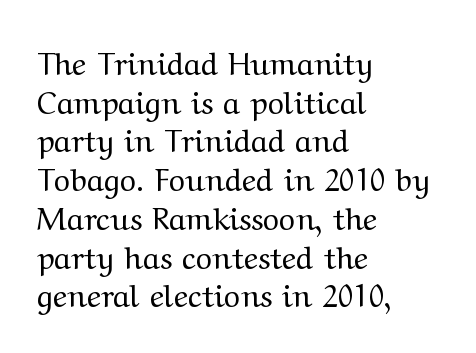
Q: Is the text bold? A: No.
Q: Is the text italic (slanted)? A: No, it is upright.
Q: Is the typeface a serif or a sans-serif typeface? A: Serif.
Q: Is the text underlined? A: No.
Q: How is the paragraph aligned? A: Left-aligned.
Q: Is the spacing between letters normal or unusually wide? A: Normal.
Q: Is the spacing between lines tight, normal or loose? A: Normal.
Q: Width (condensed, normal, or wide)? A: Wide.
Q: Stroke contrast? A: Medium.
Q: x-height? A: Medium.
Q: Monospaced? A: No.
